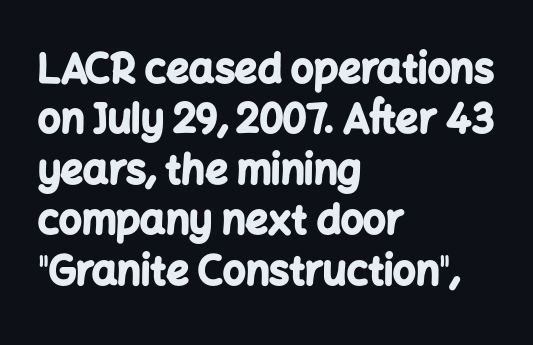
Q: Is the text bold? A: Yes.
Q: Is the text italic (slanted)? A: No, it is upright.
Q: Is the typeface a serif or a sans-serif typeface? A: Sans-serif.
Q: Is the text underlined? A: No.
Q: How is the paragraph aligned? A: Left-aligned.
Q: Is the spacing between letters normal or unusually wide? A: Normal.
Q: Is the spacing between lines tight, normal or loose? A: Normal.
Q: Width (condensed, normal, or wide)? A: Normal.
Q: Stroke contrast? A: Low.
Q: x-height? A: Medium.
Q: Monospaced? A: No.
